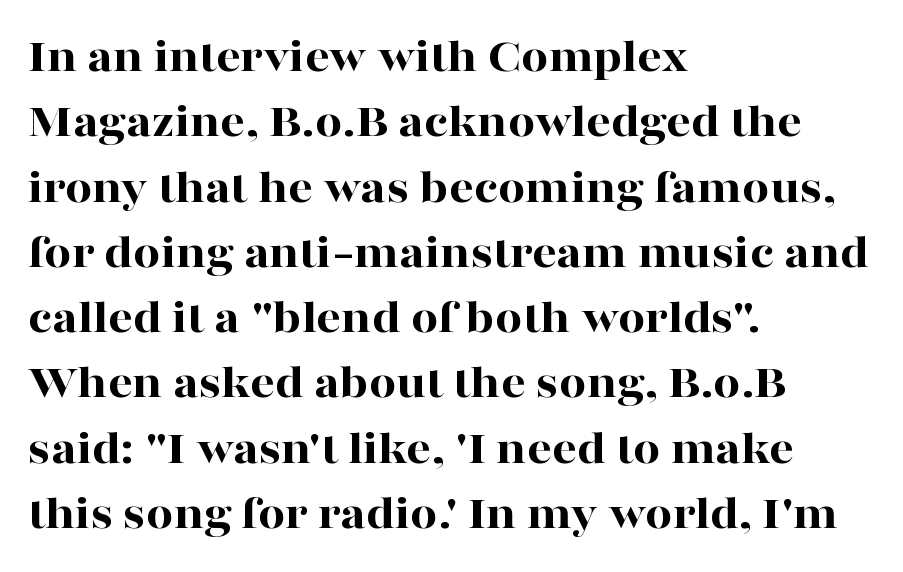
Q: Is the text bold? A: Yes.
Q: Is the text italic (slanted)? A: No, it is upright.
Q: Is the typeface a serif or a sans-serif typeface? A: Serif.
Q: Is the text underlined? A: No.
Q: How is the paragraph aligned? A: Left-aligned.
Q: Is the spacing between letters normal or unusually wide? A: Normal.
Q: Is the spacing between lines tight, normal or loose? A: Normal.
Q: Width (condensed, normal, or wide)? A: Wide.
Q: Stroke contrast? A: High.
Q: x-height? A: Medium.
Q: Monospaced? A: No.
